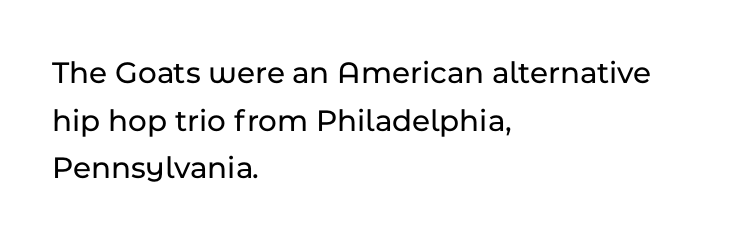
{"serif": "no", "italic": "no", "width": "normal", "stroke_contrast": "low", "x_height": "medium", "monospaced": "no", "underline": "no", "align": "left", "line_spacing": "normal", "line_spacing_ratio": 1.49, "letter_spacing": "normal", "letter_spacing_em": 0.0, "glyph_px": 32}
